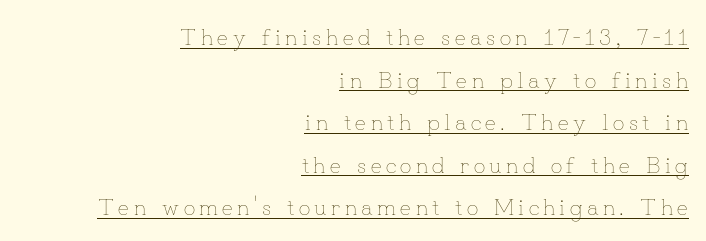
Q: Is the text bold? A: No.
Q: Is the text italic (slanted)? A: No, it is upright.
Q: Is the text underlined? A: Yes.
Q: How is the paragraph aligned? A: Right-aligned.
